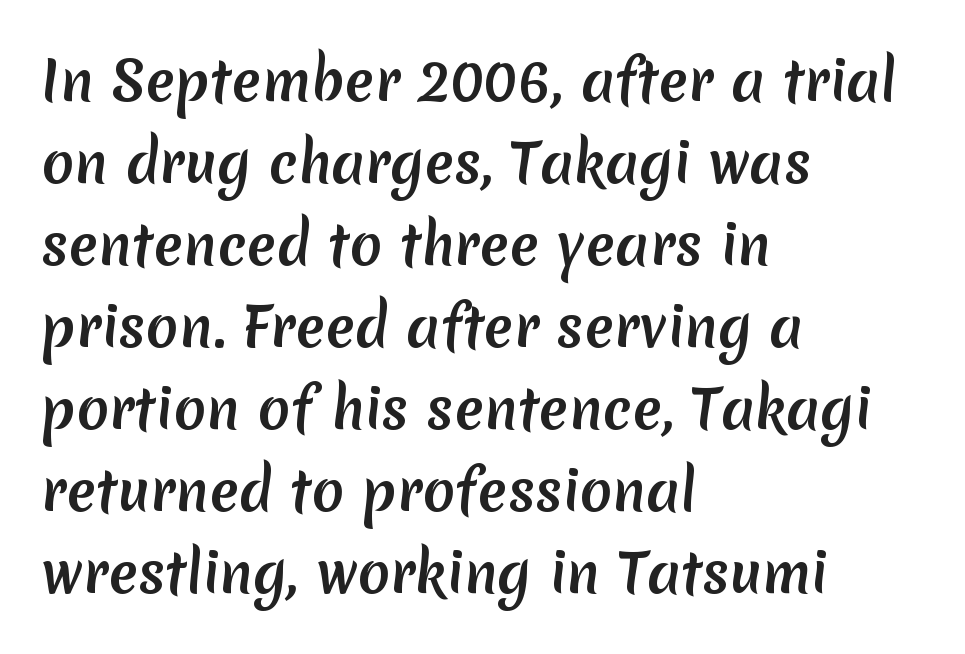
The image shows 54 px sans-serif type; set left-aligned, normal line spacing (1.52x), normal letter spacing, not underlined; medium stroke contrast and a medium x-height.
